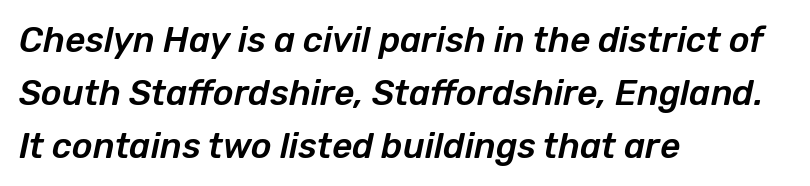
Here the designer chose a conventional face with non-uniform glyph widths. A student would call this left alignment; a typographer would say flush left, rag right. The tracking reads as untouched default to a designer's eye. The designer left line spacing at the default. Letters rest on an invisible, unmarked baseline. Rendered with sloped, italic letterforms.
